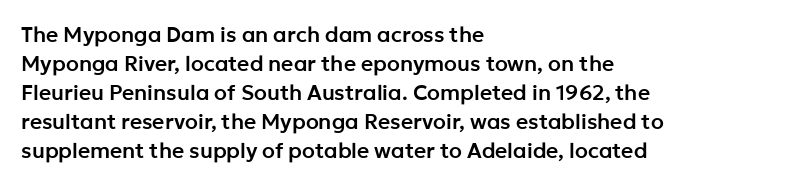
{"italic": "no", "underline": "no", "align": "left", "line_spacing": "normal", "line_spacing_ratio": 1.38, "letter_spacing": "normal", "letter_spacing_em": 0.0, "glyph_px": 21}
